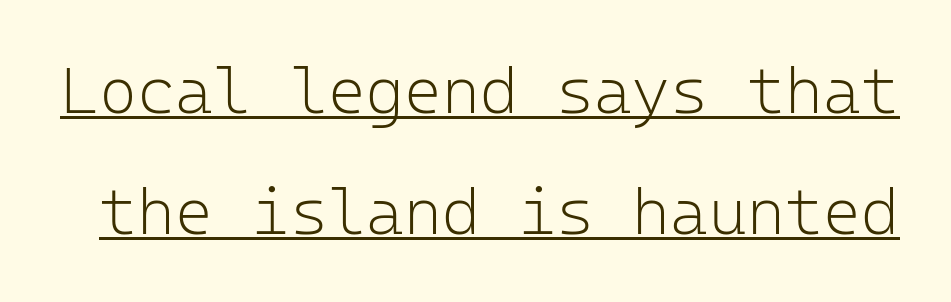
{"serif": "no", "italic": "no", "bold": "no", "weight": "light", "width": "normal", "stroke_contrast": "low", "x_height": "medium", "monospaced": "yes", "underline": "yes", "line_spacing_ratio": 1.86, "letter_spacing": "normal", "letter_spacing_em": 0.0, "glyph_px": 65}
